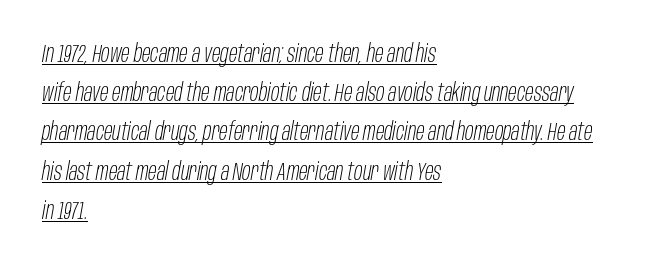
The rendering uses the underline text-decoration. A classic flush-left, rag-right setting is used for this passage. The line-height multiplier appears to be the usual default. The typesetting does not lean heavy: it is not bold.
